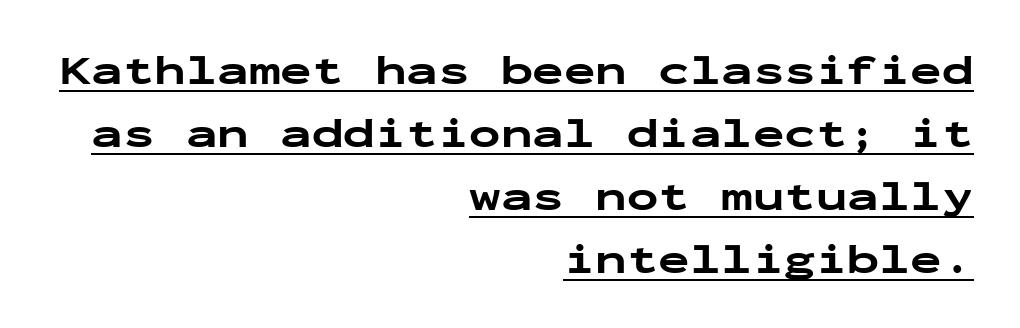
Students, observe the line beneath the letters — that is underlining. Line spacing here is normal. These lines were composed using upright roman letters. No feet cap the strokes, marking this as sans-serif type. Does extra space separate the letters? No, they use regular spacing. The rendering uses typewriter-style spacing with identical character cells.
